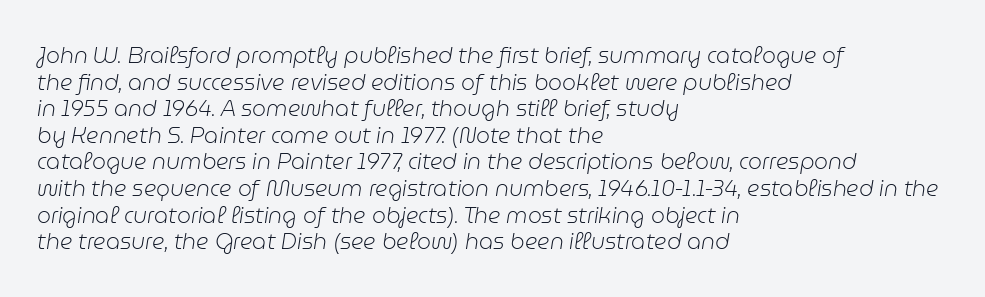
Italic? Definitely — the glyphs are oblique. Letter spacing: default. The passage shown is not underscored anywhere. A student would call this left alignment; a typographer would say flush left, rag right. Think standard paragraph weight, or any step lighter than that.
